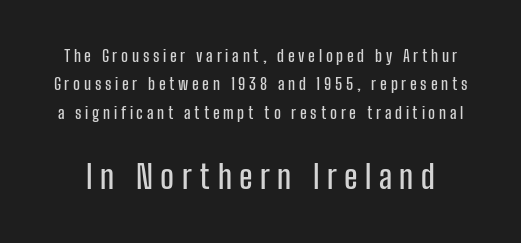
Reading top to bottom, the characters get bigger at the block break. A sans-serif font was chosen for this passage. Quick note: underline off. This sample has the flowing, uneven cadence of proportional lettering.
